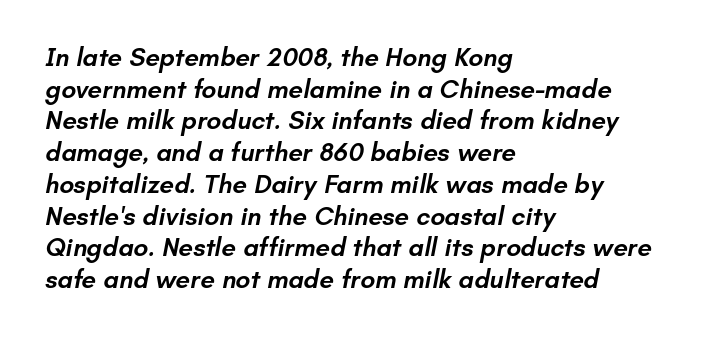
{"bold": "semi", "underline": "no", "align": "left", "line_spacing_ratio": 1.22, "letter_spacing": "normal", "letter_spacing_em": 0.0, "glyph_px": 26}
